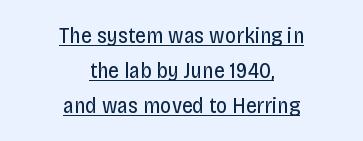
{"italic": "no", "bold": "no", "underline": "yes", "align": "center", "line_spacing": "normal", "line_spacing_ratio": 1.59, "letter_spacing": "normal", "letter_spacing_em": 0.0, "glyph_px": 22}
